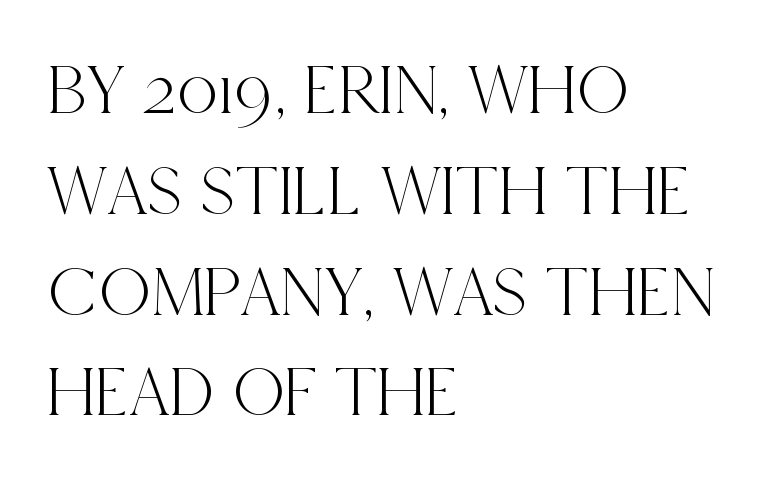
{"serif": "yes", "italic": "no", "width": "condensed", "x_height": "large", "monospaced": "no", "underline": "no", "align": "left", "line_spacing": "normal", "line_spacing_ratio": 1.4, "letter_spacing": "normal", "letter_spacing_em": 0.0, "glyph_px": 72}
